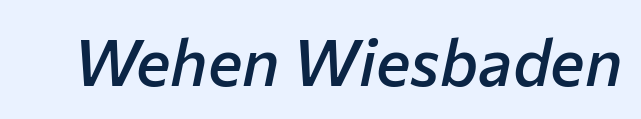
The image shows 65 px semibold type, italic (leaning right); set normal letter spacing, not underlined; low stroke contrast and a medium x-height.
